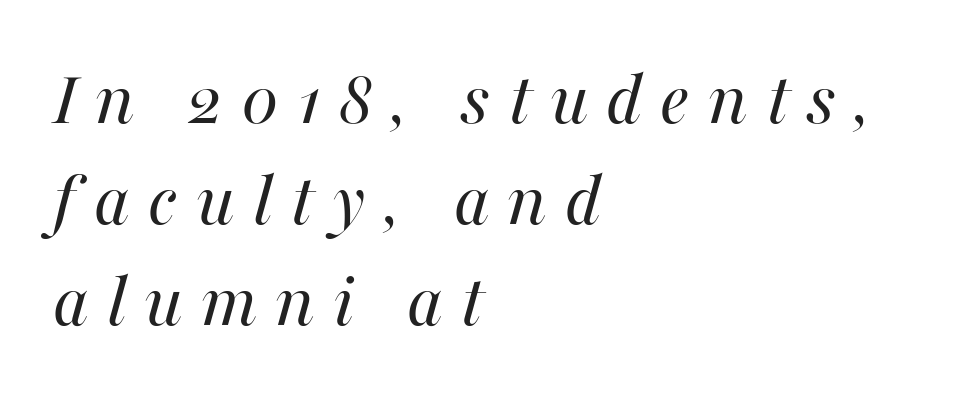
{"italic": "yes", "lean": "right", "slant_degrees": 16, "bold": "no", "weight": "regular", "width": "normal", "stroke_contrast": "medium", "x_height": "medium", "monospaced": "no", "underline": "no", "align": "left", "line_spacing": "normal", "line_spacing_ratio": 1.28, "letter_spacing": "wide", "letter_spacing_em": 0.23, "glyph_px": 79}
